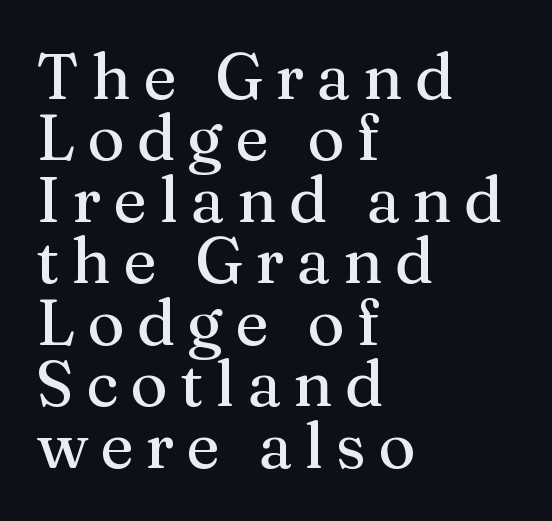
Unlike italic type, these characters show no tilt at all. Descenders hang freely into open space. Serif or sans? Serif — the stroke terminals have little feet. Whoever set this chose condensed vertical rhythm over breathing room.
